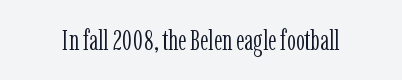
The zone under the glyphs is completely vacant. Ordinary non-slanted type is in use. This sample uses a serif face. The letterforms sit at book weight or below. This sample has the flowing, uneven cadence of proportional lettering.
